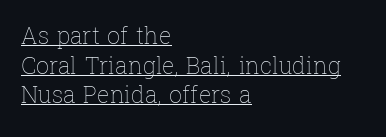
The image shows 23 px text type, upright; set left-aligned, normal line spacing (1.29x), normal letter spacing, underlined.
